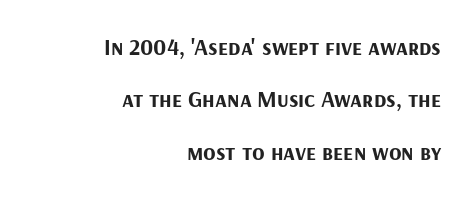
{"italic": "no", "bold": "yes", "underline": "no", "align": "right", "line_spacing": "loose", "line_spacing_ratio": 2.28, "letter_spacing": "normal", "letter_spacing_em": 0.0, "glyph_px": 23}
